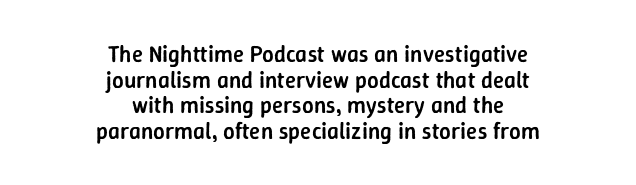
{"italic": "no", "bold": "semi", "underline": "no", "align": "center", "line_spacing": "tight", "line_spacing_ratio": 1.11, "letter_spacing": "normal", "letter_spacing_em": 0.0, "glyph_px": 23}
